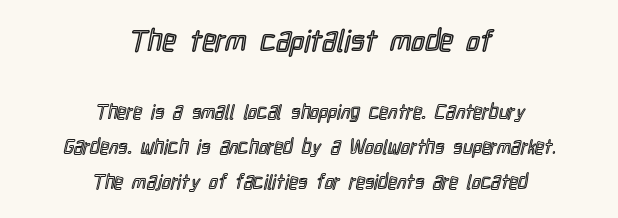
The gap between lines stays unmarked. Nobody touched the tracking dial on this one. A student would notice the top passage is typeset larger than what follows. Does the copy run flush right? No — it is centered line by line.
